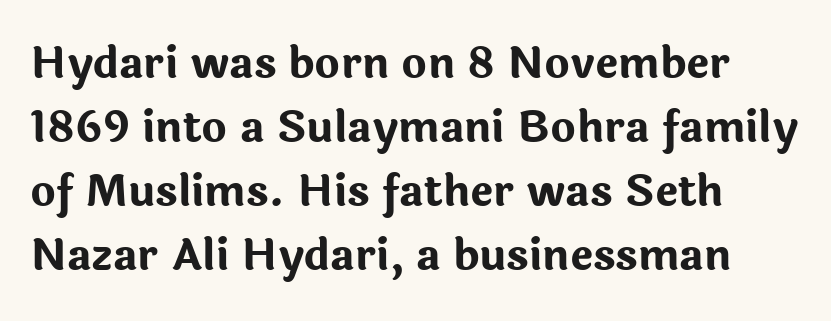
The image shows 43 px bold sans-serif type, upright; set left-aligned, normal line spacing (1.49x), normal letter spacing, not underlined; low stroke contrast and a medium x-height.
